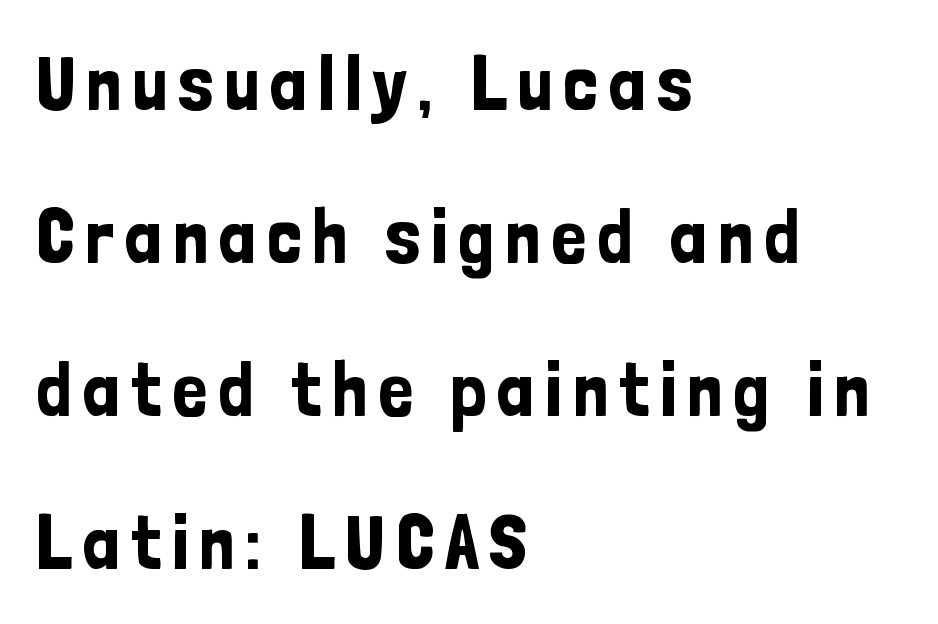
Q: Is the text italic (slanted)? A: No, it is upright.
Q: Is the typeface a serif or a sans-serif typeface? A: Sans-serif.
Q: Is the text underlined? A: No.
Q: How is the paragraph aligned? A: Left-aligned.
Q: Is the spacing between lines tight, normal or loose? A: Loose.
Q: Width (condensed, normal, or wide)? A: Condensed.
Q: Stroke contrast? A: Low.
Q: x-height? A: Medium.
Q: Monospaced? A: No.
